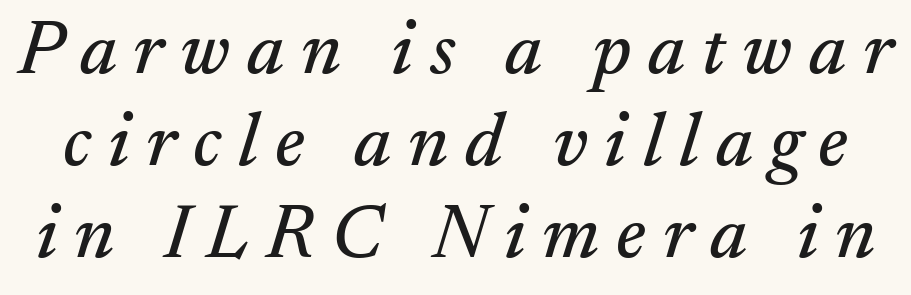
The passage shown is typeset with a serif family. The words here are not underlined. Characters follow at a spacing far wider than the type designer built in. The face used here has a pronounced slope to its letters.
